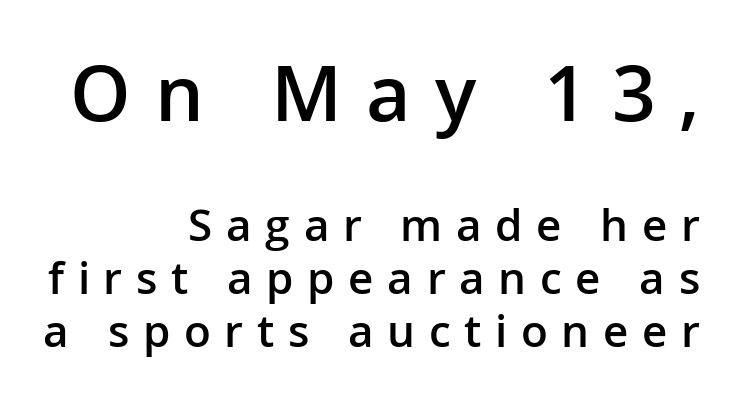
Glance below the letters and you will spot only blank space. Between one letter and the next there's a generous, obvious gap. Quick note: not italic, upright. Two sizes are in play, and the larger belongs to the first block.
